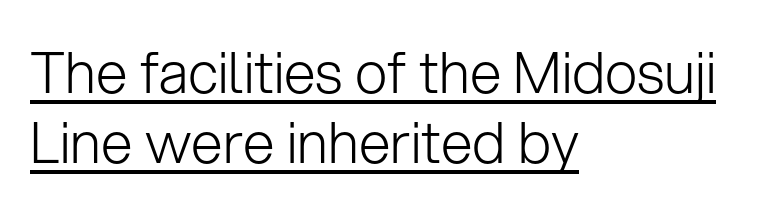
The image shows 57 px light sans-serif type, upright; set left-aligned, line spacing 1.22x, normal letter spacing, underlined; low stroke contrast and a medium x-height.
